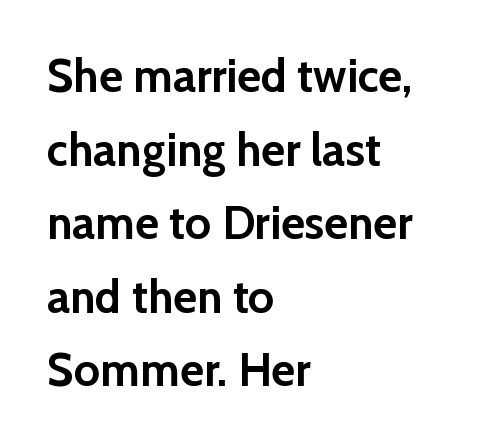
The image shows 46 px semibold sans-serif type, upright; set left-aligned, normal line spacing (1.6x), normal letter spacing, not underlined; low stroke contrast and a medium x-height.
